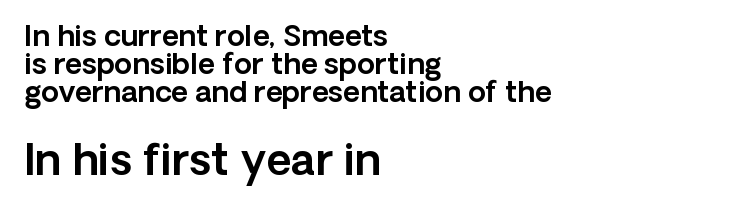
The image shows 43 px sans-serif type, upright; set left-aligned, tight line spacing (0.96x), normal letter spacing, not underlined; the second (bottom) block is 1.48x larger; a medium x-height.
